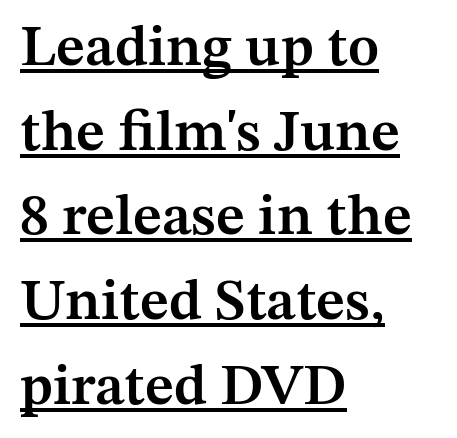
{"serif": "yes", "italic": "no", "bold": "semi", "weight": "semibold", "width": "normal", "stroke_contrast": "medium", "x_height": "medium", "monospaced": "no", "underline": "yes", "align": "left", "line_spacing": "normal", "line_spacing_ratio": 1.46, "letter_spacing": "normal", "letter_spacing_em": 0.0, "glyph_px": 58}
